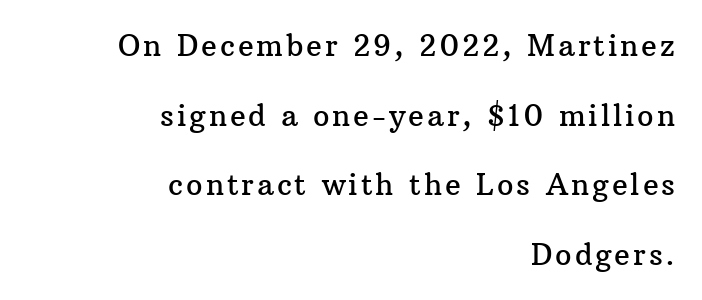
The image shows 29 px serif type, upright; set right-aligned, loose line spacing (2.4x), not underlined; medium stroke contrast and a medium x-height.
